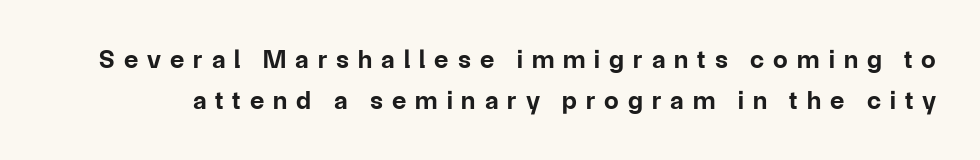
{"italic": "no", "bold": "yes", "underline": "no", "line_spacing": "normal", "line_spacing_ratio": 1.57, "letter_spacing": "wide", "letter_spacing_em": 0.35, "glyph_px": 26}
